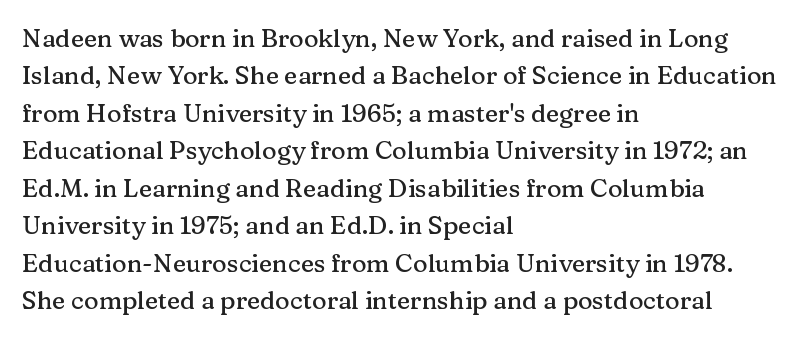
{"italic": "no", "underline": "no", "align": "left", "line_spacing": "normal", "line_spacing_ratio": 1.5, "letter_spacing": "normal", "letter_spacing_em": 0.0, "glyph_px": 25}
